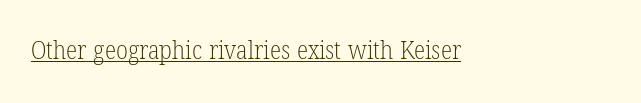
The image shows 26 px text type; set left-aligned, normal letter spacing, underlined.
